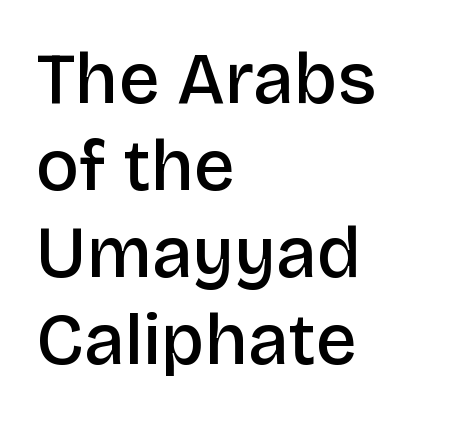
{"serif": "no", "italic": "no", "bold": "semi", "weight": "semibold", "width": "normal", "stroke_contrast": "low", "x_height": "large", "monospaced": "no", "underline": "no", "align": "left", "line_spacing_ratio": 1.21, "letter_spacing": "normal", "letter_spacing_em": 0.0, "glyph_px": 72}
